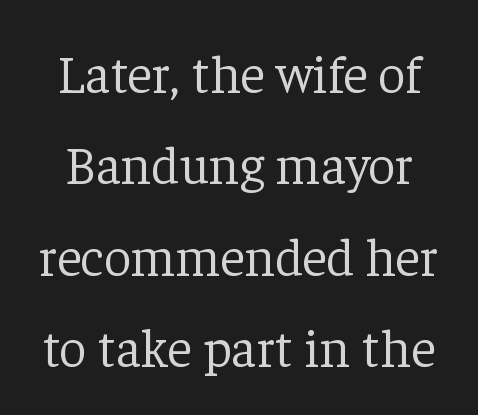
The image shows 54 px light serif type, upright; set normal line spacing (1.69x), normal letter spacing, not underlined; low stroke contrast and a medium x-height.
